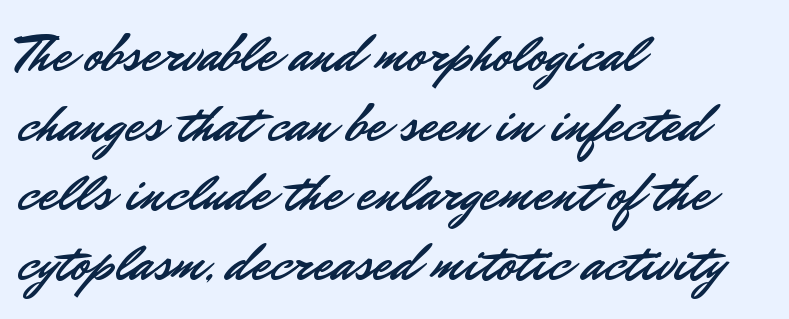
Q: Is the text italic (slanted)? A: Yes.
Q: Is the typeface a serif or a sans-serif typeface? A: Sans-serif.
Q: Is the text underlined? A: No.
Q: How is the paragraph aligned? A: Left-aligned.
Q: Is the spacing between letters normal or unusually wide? A: Normal.
Q: Is the spacing between lines tight, normal or loose? A: Normal.
Q: Width (condensed, normal, or wide)? A: Normal.
Q: Stroke contrast? A: Low.
Q: x-height? A: Small.
Q: Monospaced? A: No.
